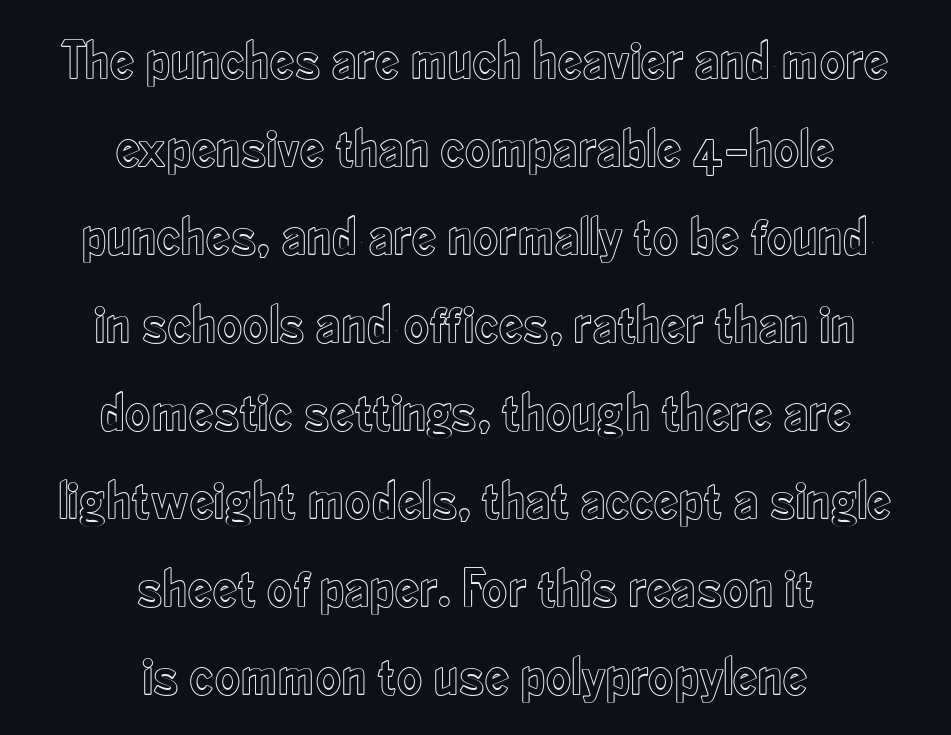
The image shows 55 px condensed type, upright; set centered, normal line spacing (1.6x), normal letter spacing, not underlined; a small x-height.
